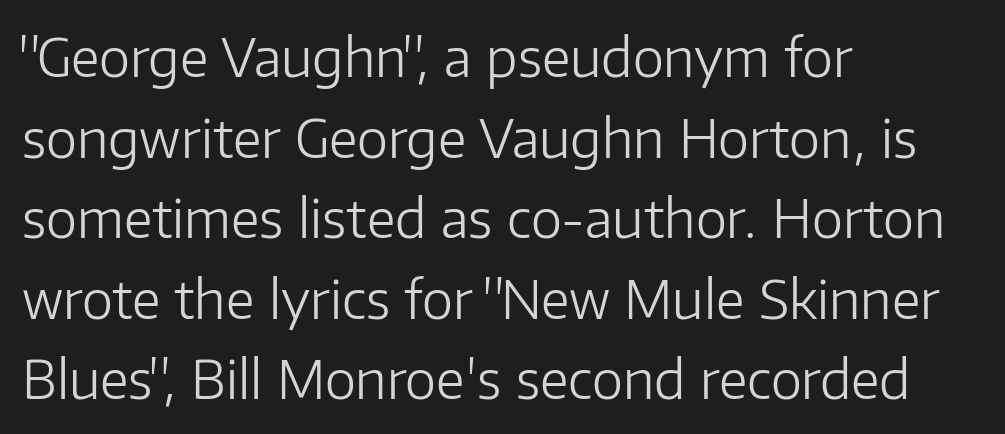
The image shows 53 px light sans-serif type, upright; set left-aligned, normal line spacing (1.52x), normal letter spacing, not underlined; low stroke contrast and a medium x-height.
